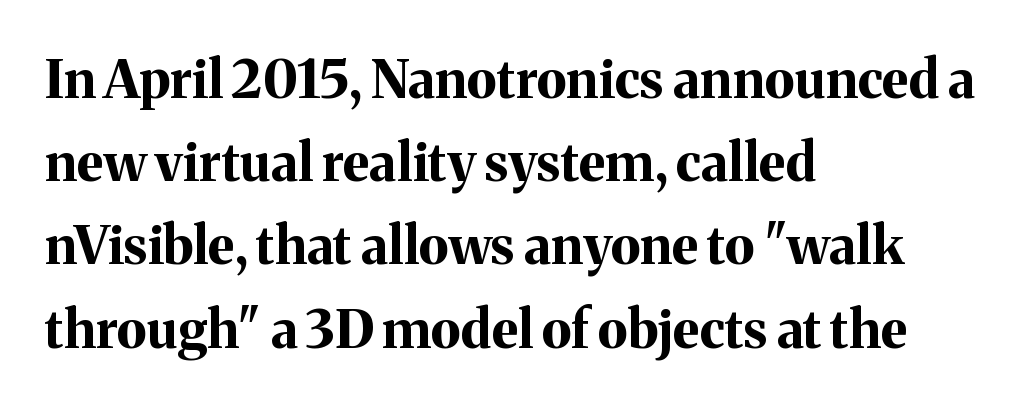
The typesetter chose a ragged-right arrangement here. I'd call this a serif setting — the letters wear small feet. This sample uses an upright cut, with every glyph sitting square on the baseline. Descenders hang freely into open space. Leading: standard.
